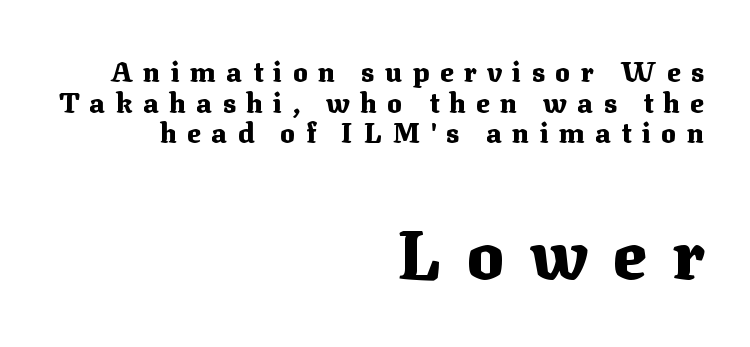
The image shows 69 px heavy serif type, upright; set right-aligned, tight line spacing (1.09x), unusually wide letter spacing (+0.37 em), not underlined; the second (bottom) block is 2.46x larger; medium stroke contrast and a medium x-height.
